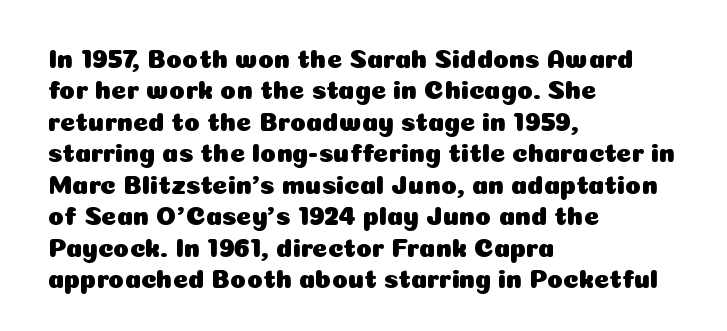
{"italic": "no", "underline": "no", "align": "left", "line_spacing_ratio": 1.21, "letter_spacing": "normal", "letter_spacing_em": 0.0, "glyph_px": 26}
